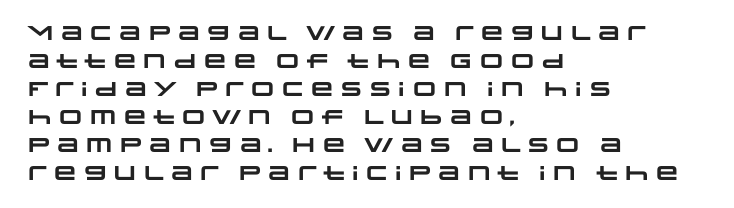
Q: Is the text bold? A: Yes.
Q: Is the text underlined? A: No.
Q: How is the paragraph aligned? A: Left-aligned.
Q: Is the spacing between letters normal or unusually wide? A: Normal.
Q: Is the spacing between lines tight, normal or loose? A: Normal.
